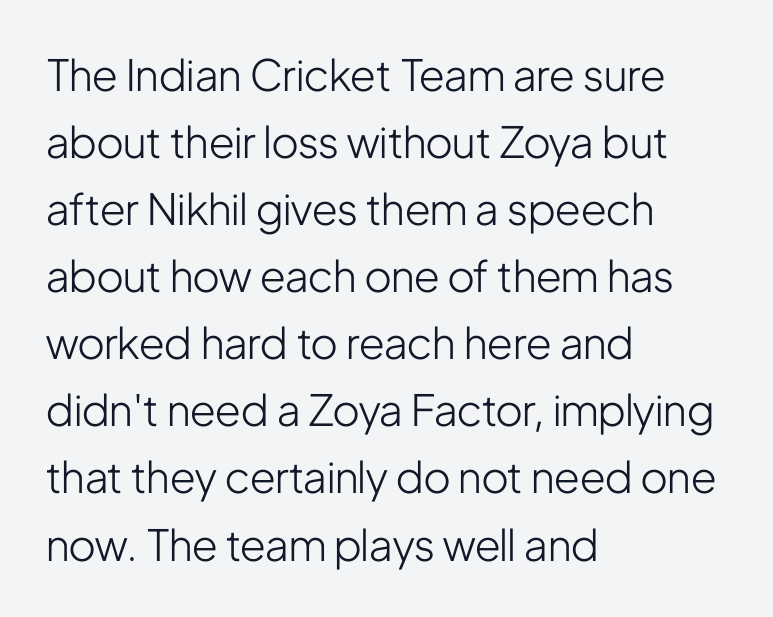
{"serif": "no", "italic": "no", "bold": "no", "weight": "light", "width": "condensed", "stroke_contrast": "low", "x_height": "medium", "monospaced": "no", "underline": "no", "align": "left", "line_spacing": "normal", "line_spacing_ratio": 1.56, "letter_spacing": "normal", "letter_spacing_em": 0.0, "glyph_px": 43}
